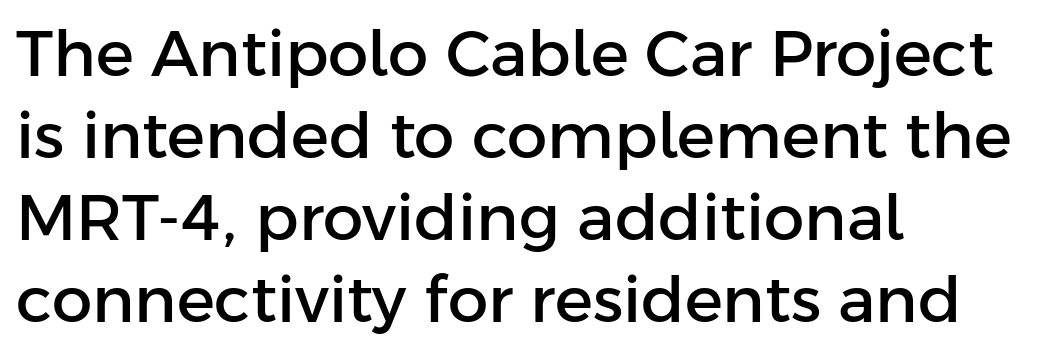
Tracking here is standard; glyphs follow each other at the usual distance. Whoever set this chose a conventional vertical rhythm. Is this a fixed-width face? No — the glyphs have proportional, varying widths. Descender tails drop into unmarked territory. This is roman type, the default non-slanted kind. These lines stack with their left ends in a neat column.
